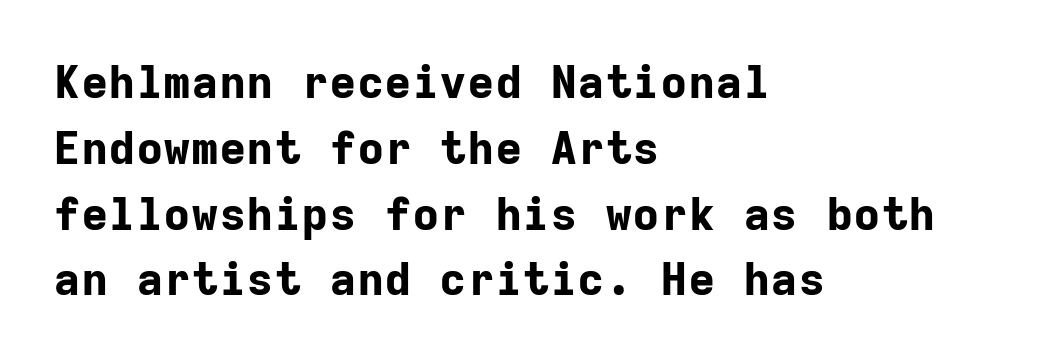
The image shows 46 px bold sans-serif type, upright, monospaced; set left-aligned, normal line spacing (1.43x), normal letter spacing, not underlined; low stroke contrast and a medium x-height.
